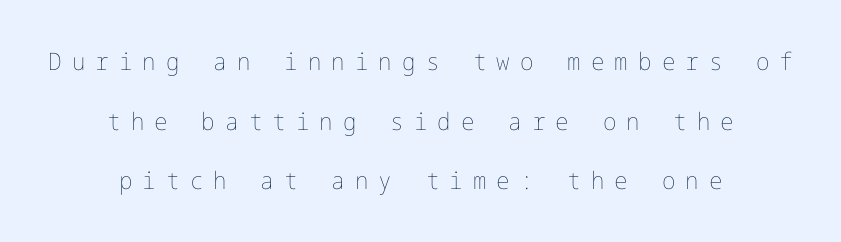
Q: Is the text bold? A: No.
Q: Is the text italic (slanted)? A: No, it is upright.
Q: Is the text underlined? A: No.
Q: How is the paragraph aligned? A: Centered.
Q: Is the spacing between letters normal or unusually wide? A: Unusually wide.
Q: Is the spacing between lines tight, normal or loose? A: Loose.
